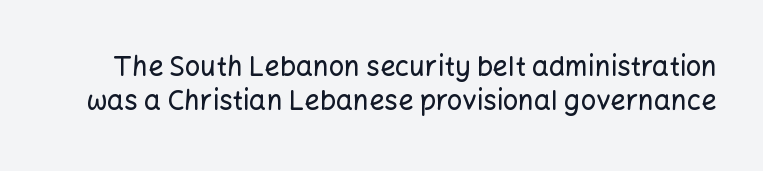
Default kerning and tracking; the words read as compact shapes. Underlining? Definitely not there. The line-height multiplier appears to be the usual default. This is roman type, the default non-slanted kind.
